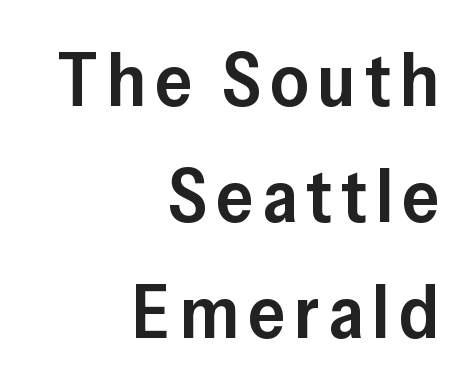
Is there any slant? The stems are plumb. Normally led — the rows are evenly, conventionally spaced. The face used here is a sans, in the tradition of grotesques and geometrics. Note the varied advance widths — an 'i' is clearly narrower than an 'm'.
